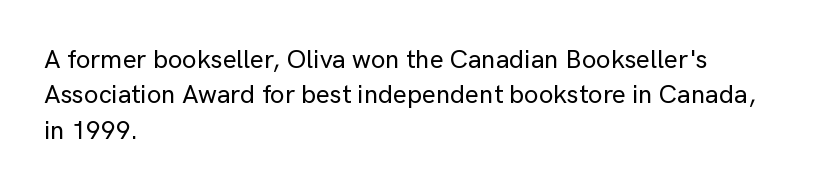
The image shows 26 px text type, upright; set left-aligned, normal line spacing (1.36x), normal letter spacing, not underlined.
